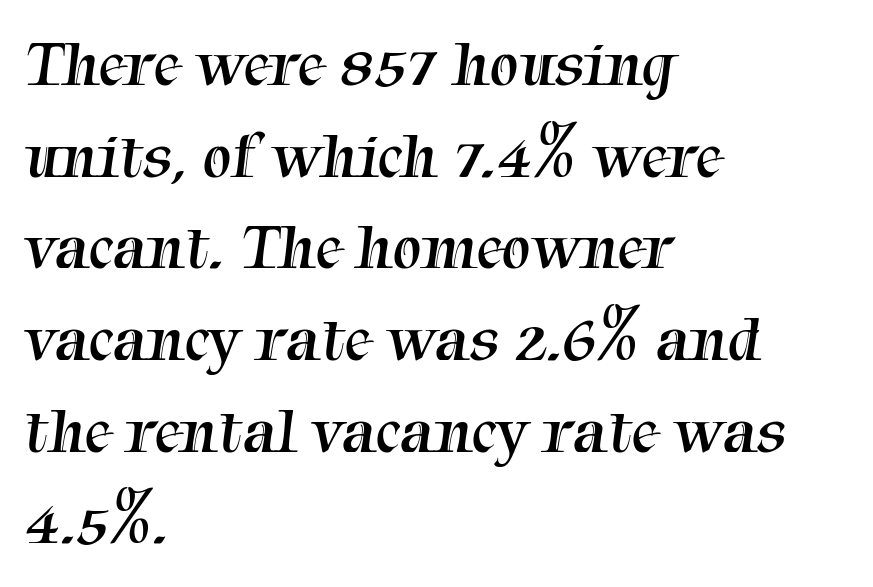
The image shows 65 px regular-weight serif type; set left-aligned, normal line spacing (1.41x), normal letter spacing, not underlined; medium stroke contrast and a medium x-height.
